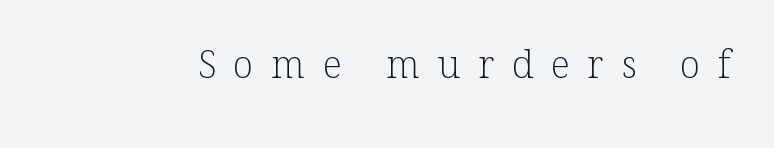
{"serif": "yes", "italic": "no", "bold": "no", "weight": "light", "width": "normal", "stroke_contrast": "low", "x_height": "medium", "monospaced": "no", "underline": "no", "letter_spacing": "wide", "letter_spacing_em": 0.46, "glyph_px": 38}
